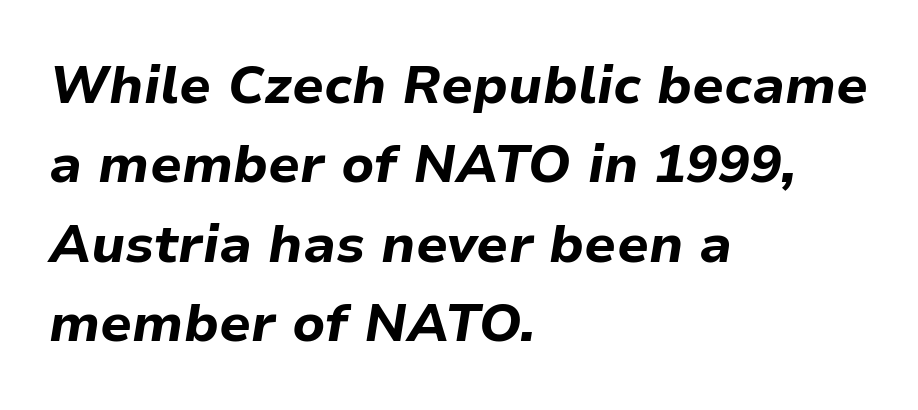
Q: Is the text bold? A: Yes.
Q: Is the text italic (slanted)? A: Yes, it leans right by about 9 degrees.
Q: Is the text underlined? A: No.
Q: How is the paragraph aligned? A: Left-aligned.
Q: Is the spacing between letters normal or unusually wide? A: Normal.
Q: Is the spacing between lines tight, normal or loose? A: Normal.
Q: Width (condensed, normal, or wide)? A: Normal.
Q: Stroke contrast? A: Low.
Q: x-height? A: Medium.
Q: Monospaced? A: No.
